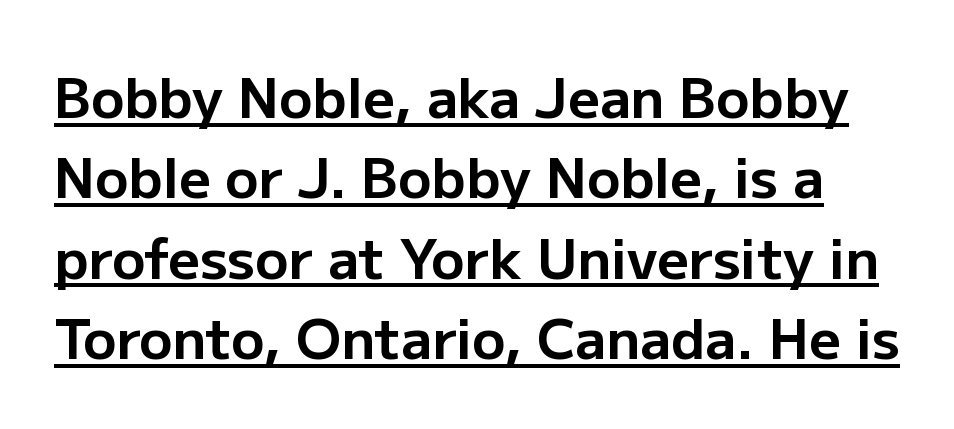
The image shows 55 px bold sans-serif type, upright; set normal line spacing (1.46x), normal letter spacing, underlined; low stroke contrast and a medium x-height.
